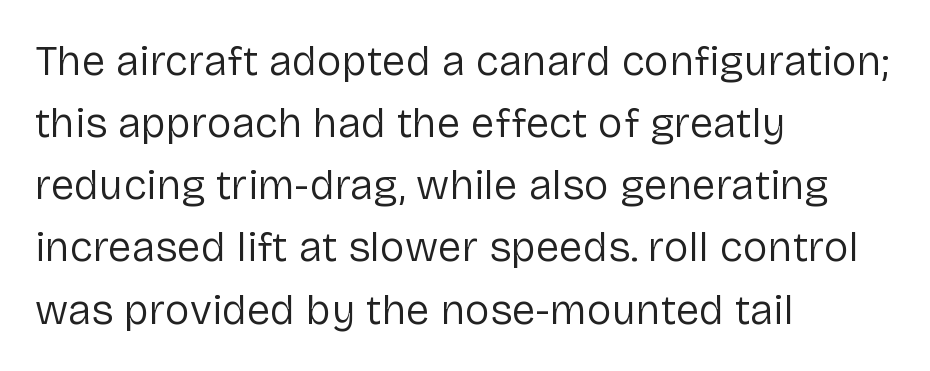
Q: Is the text bold? A: No.
Q: Is the text italic (slanted)? A: No, it is upright.
Q: Is the typeface a serif or a sans-serif typeface? A: Sans-serif.
Q: Is the text underlined? A: No.
Q: How is the paragraph aligned? A: Left-aligned.
Q: Is the spacing between letters normal or unusually wide? A: Normal.
Q: Is the spacing between lines tight, normal or loose? A: Normal.
Q: Width (condensed, normal, or wide)? A: Normal.
Q: Stroke contrast? A: Low.
Q: x-height? A: Medium.
Q: Monospaced? A: No.
